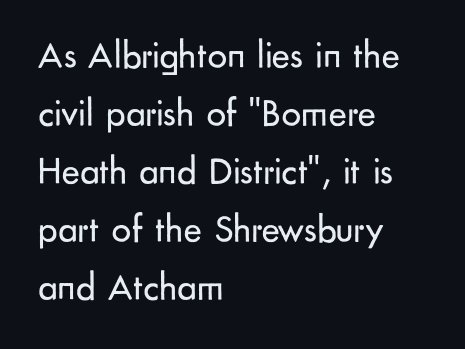
Q: Is the text bold? A: No.
Q: Is the text italic (slanted)? A: No, it is upright.
Q: Is the typeface a serif or a sans-serif typeface? A: Sans-serif.
Q: Is the text underlined? A: No.
Q: How is the paragraph aligned? A: Left-aligned.
Q: Is the spacing between letters normal or unusually wide? A: Normal.
Q: Is the spacing between lines tight, normal or loose? A: Normal.
Q: Width (condensed, normal, or wide)? A: Normal.
Q: Stroke contrast? A: Low.
Q: x-height? A: Small.
Q: Monospaced? A: No.
